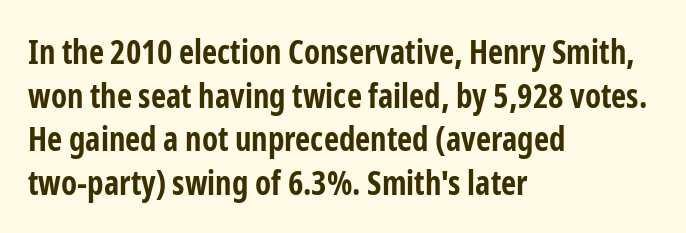
The image shows 33 px bold, condensed sans-serif type, upright; set left-aligned, normal line spacing (1.32x), normal letter spacing, not underlined; low stroke contrast and a medium x-height.
